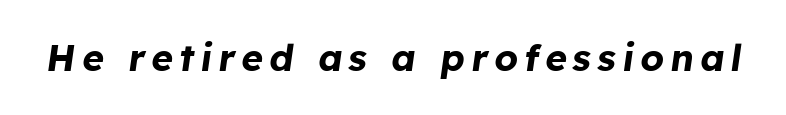
Q: Is the text bold? A: Yes.
Q: Is the text italic (slanted)? A: Yes, it leans right by about 8 degrees.
Q: Is the text underlined? A: No.
Q: Width (condensed, normal, or wide)? A: Normal.
Q: Stroke contrast? A: Low.
Q: x-height? A: Medium.
Q: Monospaced? A: No.
